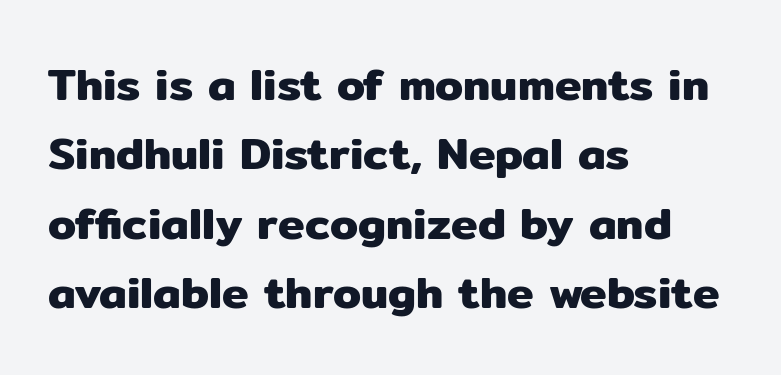
Compared with typical body copy, the letter spacing here is the same. A student would call this left alignment; a typographer would say flush left, rag right. The typeface chosen for these lines omits serifs. In terms of posture, this sample is upright.
